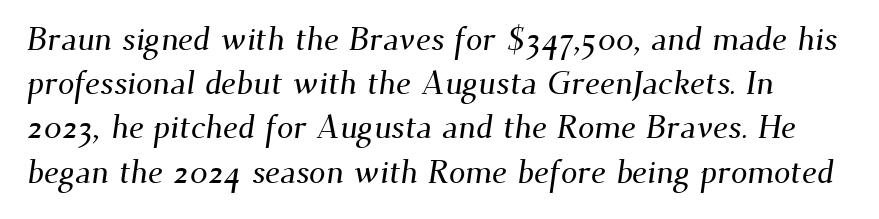
Observe the ordinary spacing: letters are neighbours, not strangers. Check the space under the baseline: it is left empty. These lines are rendered in a variable-pitch font. Honestly, the row spacing looks completely unremarkable.
